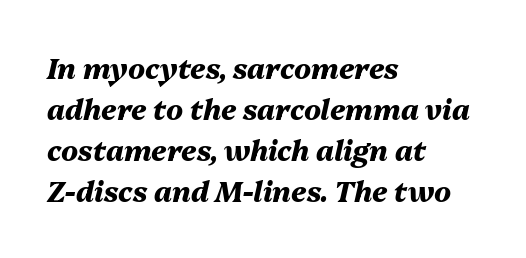
Q: Is the text bold? A: Yes.
Q: Is the text italic (slanted)? A: Yes, it leans right by about 13 degrees.
Q: Is the text underlined? A: No.
Q: How is the paragraph aligned? A: Left-aligned.
Q: Is the spacing between letters normal or unusually wide? A: Normal.
Q: Is the spacing between lines tight, normal or loose? A: Normal.
Q: Width (condensed, normal, or wide)? A: Normal.
Q: Stroke contrast? A: Medium.
Q: x-height? A: Medium.
Q: Monospaced? A: No.
